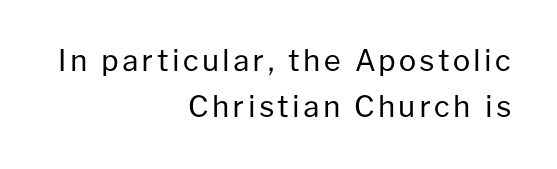
Q: Is the text bold? A: No.
Q: Is the text italic (slanted)? A: No, it is upright.
Q: Is the typeface a serif or a sans-serif typeface? A: Sans-serif.
Q: Is the text underlined? A: No.
Q: How is the paragraph aligned? A: Right-aligned.
Q: Is the spacing between lines tight, normal or loose? A: Normal.
Q: Width (condensed, normal, or wide)? A: Normal.
Q: Stroke contrast? A: Low.
Q: x-height? A: Medium.
Q: Monospaced? A: No.
